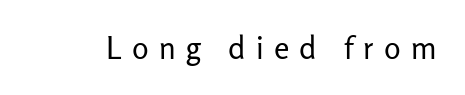
Each letter's strokes conclude bluntly, with no projecting serifs. Spacing verdict: proportional, widths tailored to each character. This rendering features lettering with no underline. What stands out about the letter spacing? Its width — letters are far apart. No heavy texture on the line: the type isn't bold.
